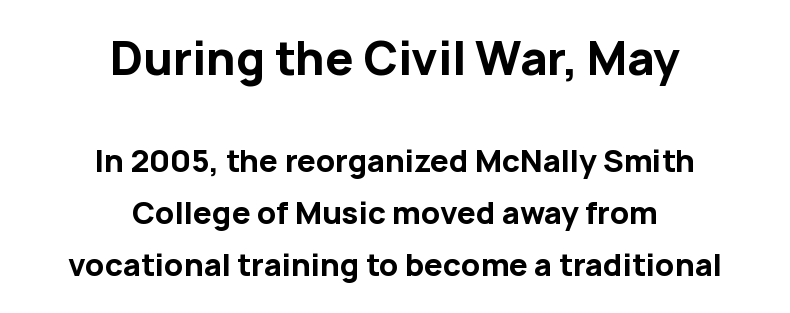
Observe the absence of serifs on each vertical stroke in this sample. A student would call this center alignment; a typographer would say set centered. These lines carry a lot of weight — the face is fully bold. The rendering uses natural spacing where letterforms have individual widths. Beneath every word, the page is bare.
